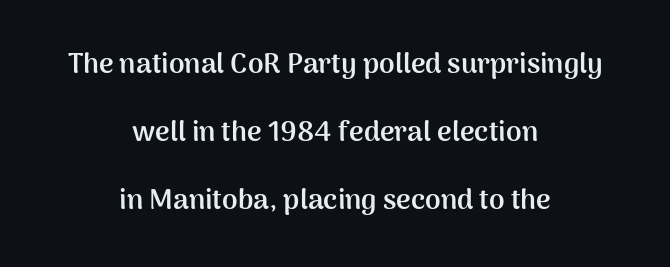
Underline: absent. Classification — sans serif. Nothing unusual about the tracking: characters are spaced as the font intends. The rendering uses natural spacing where letterforms have individual widths. Layout note: lines centered.
